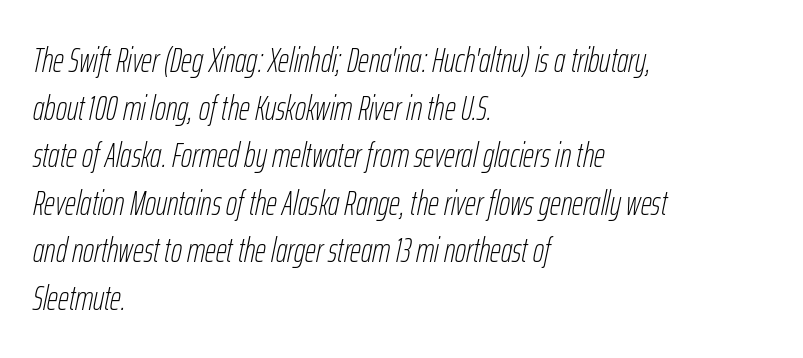
{"italic": "yes", "lean": "right", "slant_degrees": 12, "bold": "no", "weight": "thin", "width": "condensed", "stroke_contrast": "low", "x_height": "medium", "monospaced": "no", "underline": "no", "align": "left", "line_spacing": "normal", "line_spacing_ratio": 1.4, "letter_spacing": "normal", "letter_spacing_em": 0.0, "glyph_px": 34}
